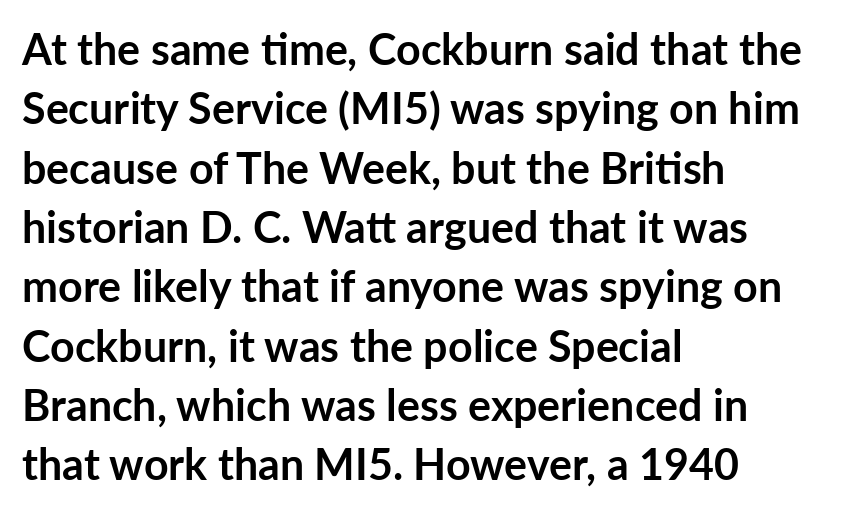
Which margin do the lines hug? The left one — the right edge is uneven. When letters stand straight like this, we call the style roman or upright. A dark, heavy texture on the line: the type is bold. How would I describe the line gaps? Plain and ordinary.
